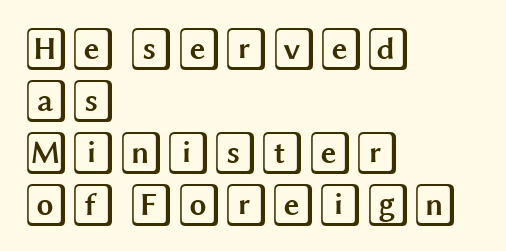
The image shows 43 px wide type, upright; set left-aligned, line spacing 1.21x, normal letter spacing, not underlined; a large x-height.
